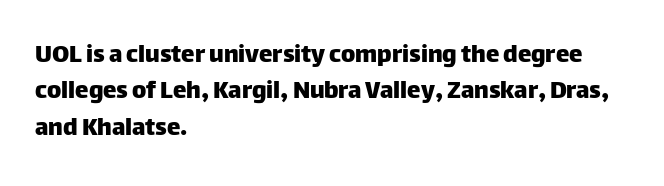
The image shows 27 px text type, upright; set left-aligned, normal line spacing (1.35x), normal letter spacing, not underlined.
